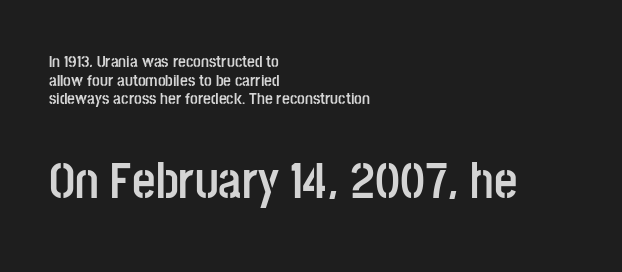
Nope, not italic — everything's standing straight. Horizontal bands of white between lines are thin slivers. Are there feet on the stems? There aren't — it's a sans. Larger block? The one below; the one above is distinctly smaller. No extra tracking has been applied to these lines. Think of a printed novel: that variable character pitch is what you see here.
